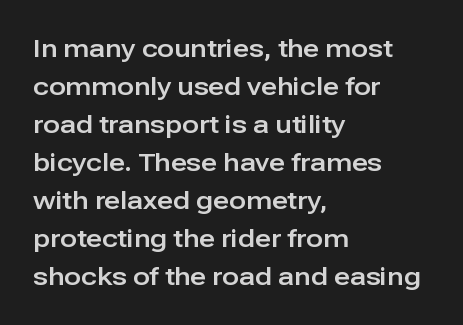
Q: Is the text italic (slanted)? A: No, it is upright.
Q: Is the text underlined? A: No.
Q: How is the paragraph aligned? A: Left-aligned.
Q: Is the spacing between letters normal or unusually wide? A: Normal.
Q: Is the spacing between lines tight, normal or loose? A: Normal.
